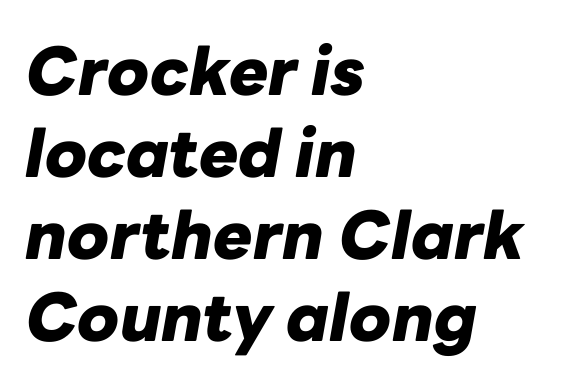
The image shows 66 px heavy type, italic (leaning right); set left-aligned, line spacing 1.24x, normal letter spacing, not underlined; low stroke contrast and a medium x-height.
